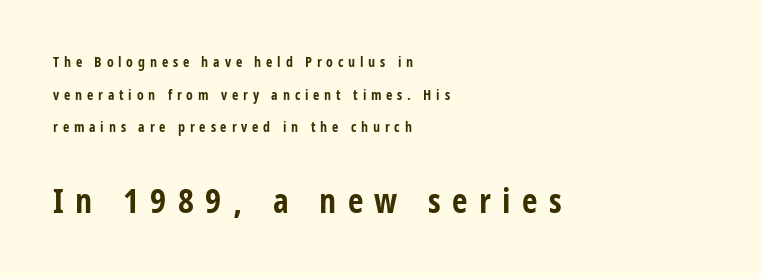
Q: Is the text bold? A: Yes.
Q: Is the text italic (slanted)? A: No, it is upright.
Q: Is the typeface a serif or a sans-serif typeface? A: Sans-serif.
Q: Is the text underlined? A: No.
Q: How is the paragraph aligned? A: Left-aligned.
Q: Is the spacing between letters normal or unusually wide? A: Unusually wide.
Q: Is the spacing between lines tight, normal or loose? A: Loose.
Q: Which block of text is set in a larger size, the first (top) or the second (bottom)? A: The second (bottom) one.
Q: Width (condensed, normal, or wide)? A: Condensed.
Q: Stroke contrast? A: Low.
Q: x-height? A: Medium.
Q: Monospaced? A: No.
